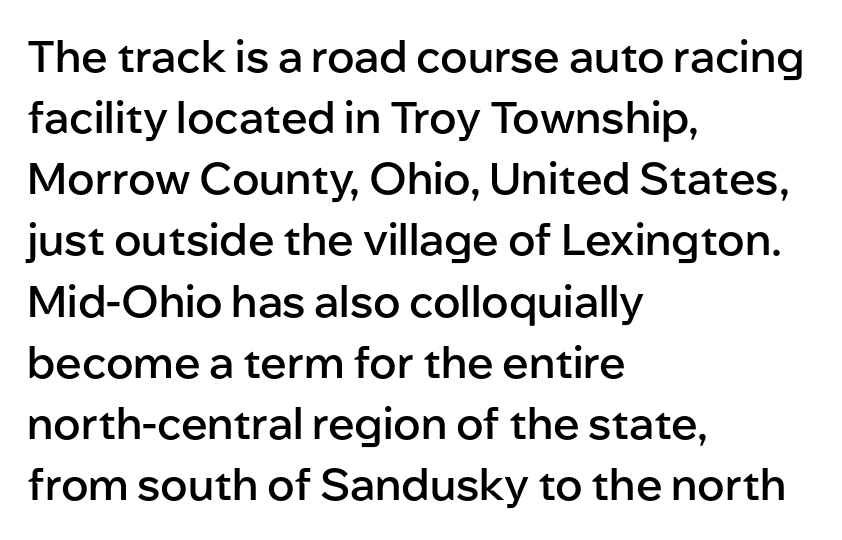
Inter-character spacing is left at the font's built-in metrics. Each letter keeps its own natural width here, so spacing adapts to shape. Whoever set this chose a conventional vertical rhythm. Horizontally, the lines are justified to the leading edge only. Has an underline been added? It has not. Tall strokes in this sample are plumb rather than angled.
